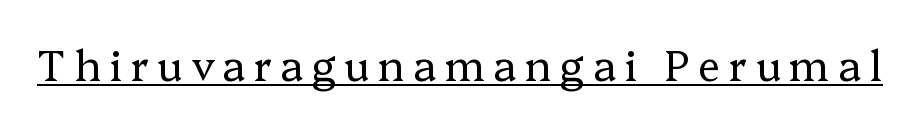
The image shows 42 px regular-weight serif type, upright; set unusually wide letter spacing (+0.2 em), underlined; low stroke contrast and a medium x-height.
